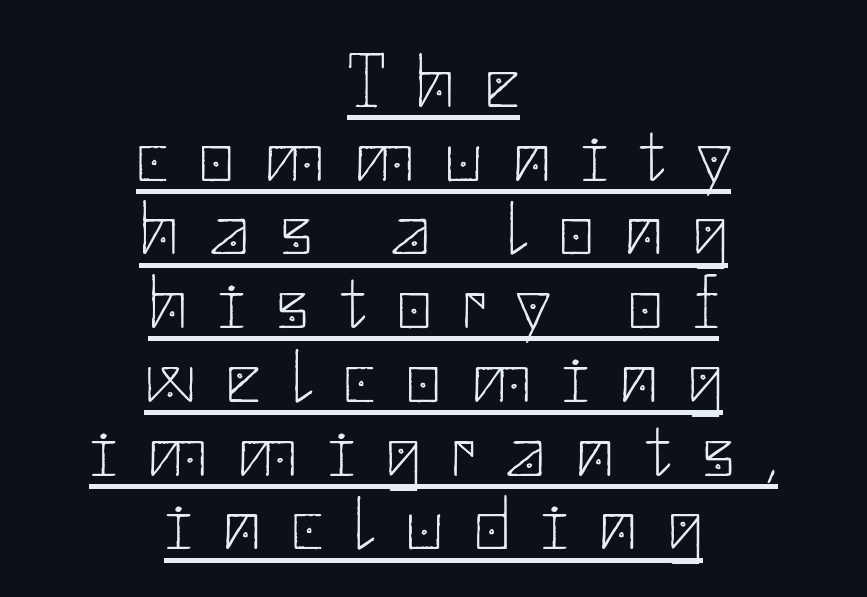
The image shows 76 px thin sans-serif type, upright; set centered, tight line spacing (0.97x), unusually wide letter spacing (+0.41 em), underlined; low stroke contrast and a small x-height.
